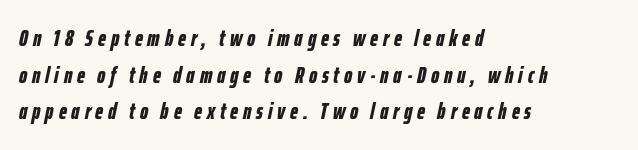
The image shows 23 px bold type, italic (leaning right); set left-aligned, normal line spacing (1.59x), unusually wide letter spacing (+0.21 em), not underlined.
